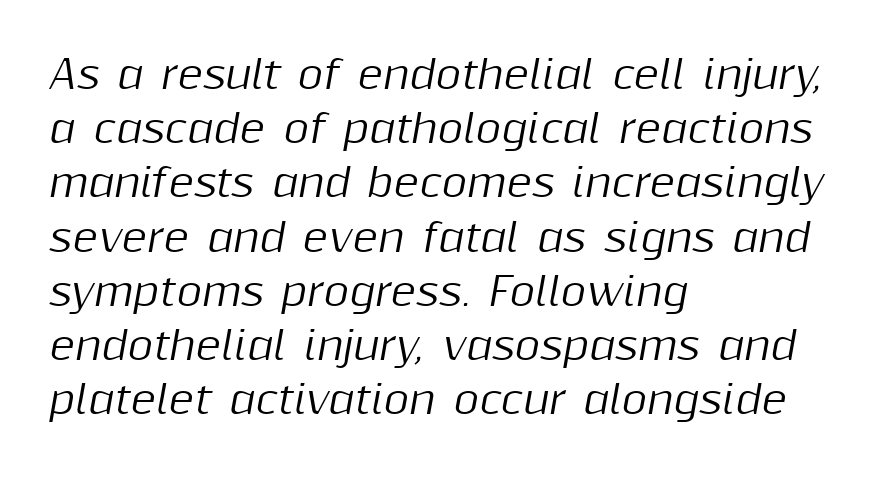
Any mark beneath the type? The region is blank. The axis of the letterforms is tilted away from vertical. This rendering leaves character spacing at its baseline value. These lines are set flush left with a ragged right edge.
